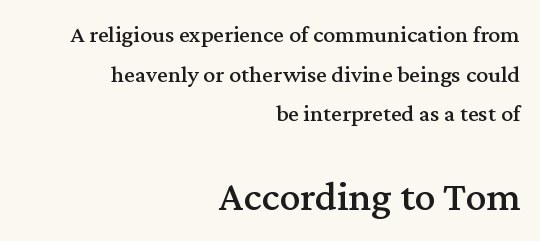
{"serif": "yes", "italic": "no", "width": "normal", "stroke_contrast": "medium", "x_height": "medium", "monospaced": "no", "underline": "no", "align": "right", "line_spacing": "normal", "line_spacing_ratio": 1.65, "letter_spacing": "normal", "letter_spacing_em": 0.0, "larger_block": "second", "size_ratio": 1.75, "glyph_px": 42}
